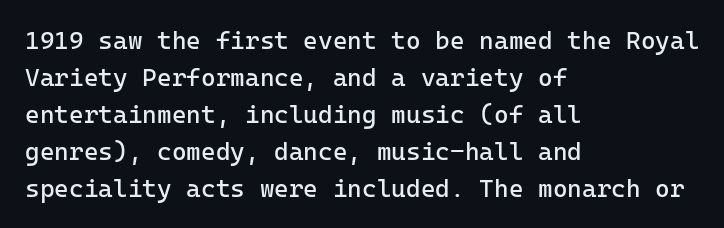
{"italic": "no", "bold": "no", "underline": "no", "align": "left", "line_spacing": "normal", "line_spacing_ratio": 1.48, "letter_spacing": "normal", "letter_spacing_em": 0.0, "glyph_px": 25}
